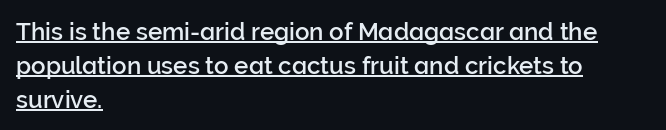
{"italic": "no", "underline": "yes", "align": "left", "line_spacing": "normal", "line_spacing_ratio": 1.41, "letter_spacing": "normal", "letter_spacing_em": 0.0, "glyph_px": 24}
